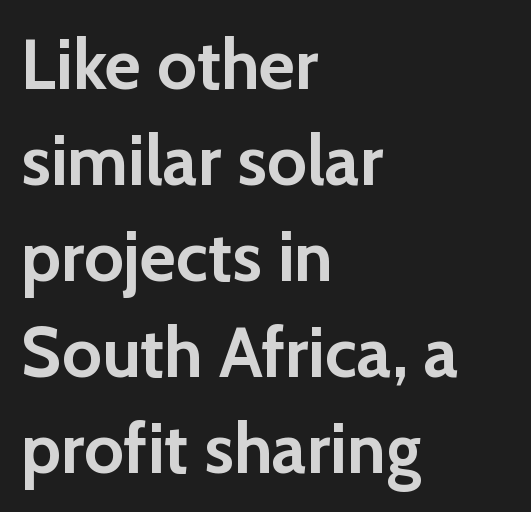
Q: Is the text bold? A: Yes.
Q: Is the text italic (slanted)? A: No, it is upright.
Q: Is the typeface a serif or a sans-serif typeface? A: Sans-serif.
Q: Is the text underlined? A: No.
Q: How is the paragraph aligned? A: Left-aligned.
Q: Is the spacing between letters normal or unusually wide? A: Normal.
Q: Is the spacing between lines tight, normal or loose? A: Normal.
Q: Width (condensed, normal, or wide)? A: Normal.
Q: Stroke contrast? A: Low.
Q: x-height? A: Medium.
Q: Monospaced? A: No.
